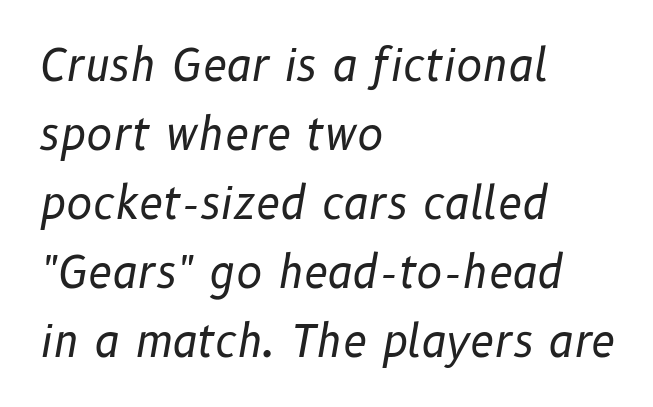
The image shows 44 px regular-weight type, italic (leaning right); set left-aligned, normal line spacing (1.57x), normal letter spacing, not underlined; low stroke contrast and a medium x-height.
